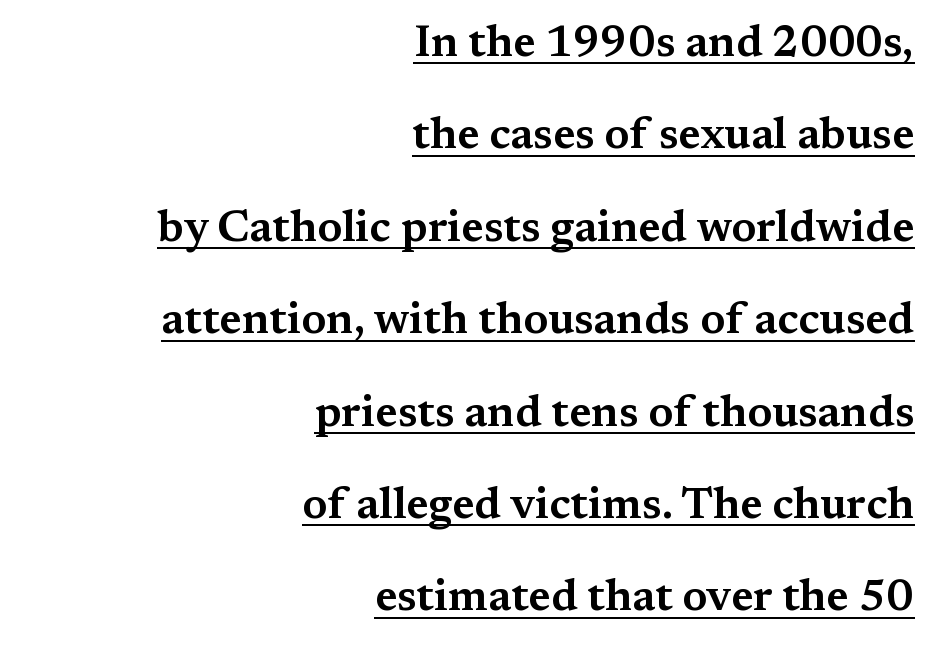
This sample is right-justified, so line beginnings fall wherever the words allow. Somebody hit Ctrl+U on this one — the words are underlined. Note: serifs present on the glyphs. Style check: upright. Proportional: the letters do not fall into vertical columns. Summary of vertical rhythm: relaxed, with wide interline spacing.
